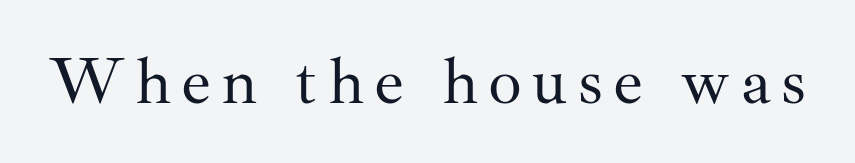
Italic? Not at all — the glyphs are vertical. Vertical stems look standard width or narrower in stroke. The glyphs are unaccompanied by any horizontal stroke below them. You could not count columns in this text — the font is proportionally spaced. Yep, those are serifs on the letters.
